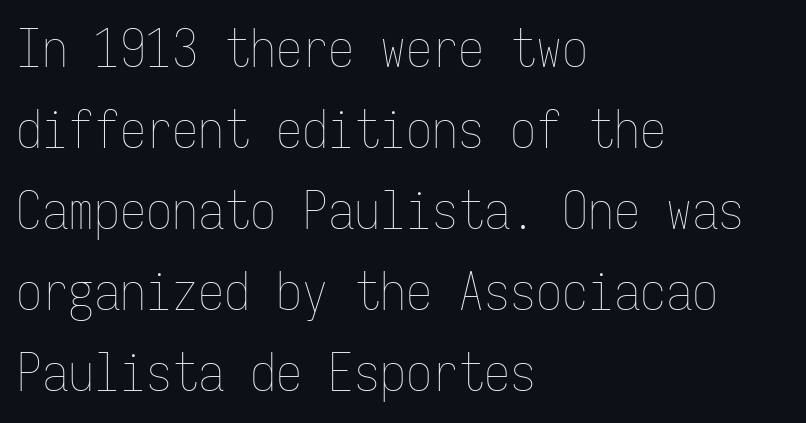
The image shows 52 px thin, condensed type, upright, monospaced; set left-aligned, normal line spacing (1.56x), normal letter spacing, not underlined; low stroke contrast and a medium x-height.
